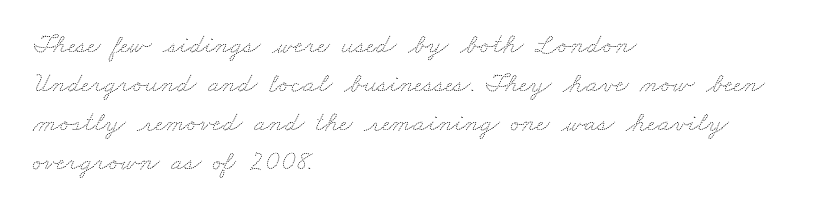
{"bold": "no", "weight": "thin", "width": "wide", "stroke_contrast": "medium", "x_height": "small", "monospaced": "no", "underline": "no", "align": "left", "line_spacing": "normal", "line_spacing_ratio": 1.39, "letter_spacing": "normal", "letter_spacing_em": 0.0, "glyph_px": 28}
